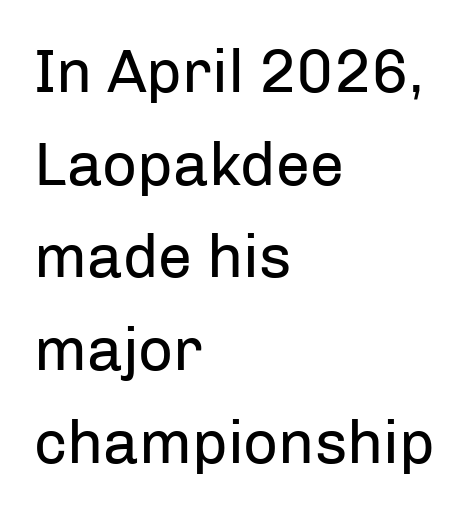
The image shows 61 px regular-weight sans-serif type, upright; set left-aligned, normal line spacing (1.52x), normal letter spacing, not underlined; low stroke contrast and a medium x-height.
